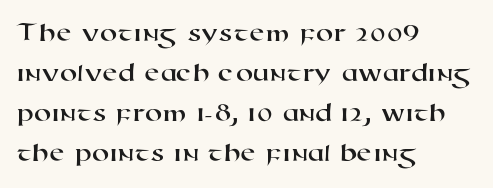
Q: Is the typeface a serif or a sans-serif typeface? A: Sans-serif.
Q: Is the text underlined? A: No.
Q: How is the paragraph aligned? A: Left-aligned.
Q: Is the spacing between letters normal or unusually wide? A: Normal.
Q: Is the spacing between lines tight, normal or loose? A: Normal.
Q: Width (condensed, normal, or wide)? A: Wide.
Q: Stroke contrast? A: High.
Q: x-height? A: Medium.
Q: Monospaced? A: No.
